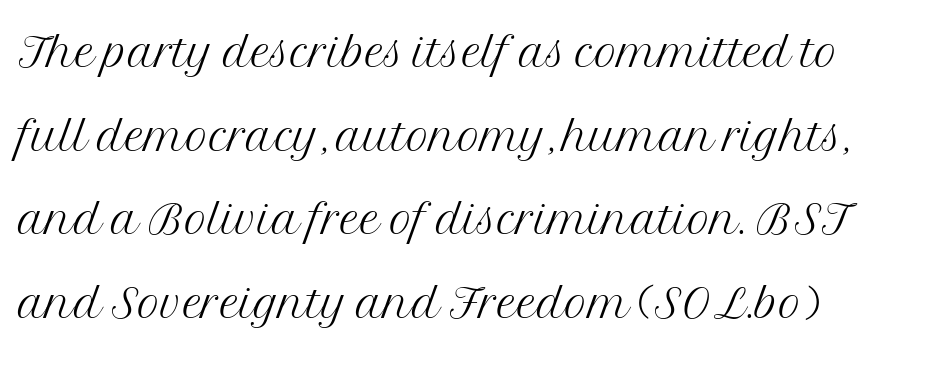
The image shows 62 px light serif type; set left-aligned, normal line spacing (1.35x), normal letter spacing, not underlined; medium stroke contrast and a medium x-height.
